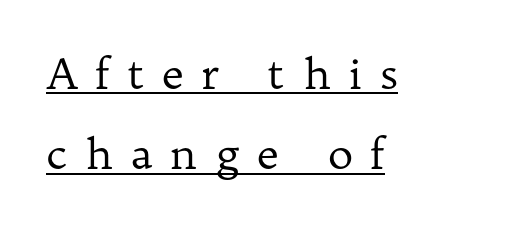
The image shows 43 px regular-weight serif type, upright; set left-aligned, line spacing 1.87x, unusually wide letter spacing (+0.4 em), underlined; low stroke contrast and a medium x-height.
